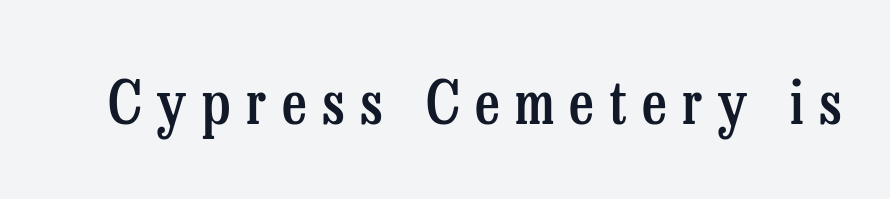
Q: Is the text bold? A: Semi-bold.
Q: Is the text italic (slanted)? A: No, it is upright.
Q: Is the typeface a serif or a sans-serif typeface? A: Serif.
Q: Is the text underlined? A: No.
Q: Is the spacing between letters normal or unusually wide? A: Unusually wide.
Q: Width (condensed, normal, or wide)? A: Condensed.
Q: Stroke contrast? A: Low.
Q: x-height? A: Medium.
Q: Monospaced? A: No.
